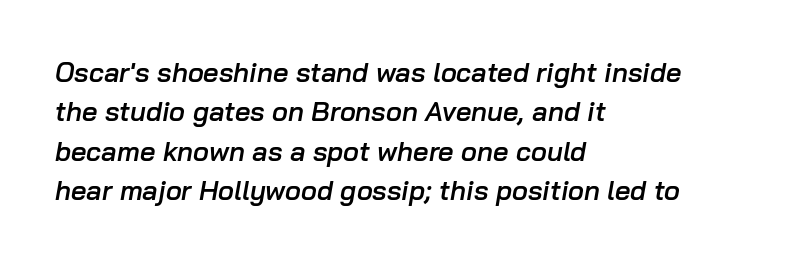
Q: Is the text bold? A: Semi-bold.
Q: Is the text italic (slanted)? A: Yes, it leans right by about 10 degrees.
Q: Is the text underlined? A: No.
Q: How is the paragraph aligned? A: Left-aligned.
Q: Is the spacing between letters normal or unusually wide? A: Normal.
Q: Is the spacing between lines tight, normal or loose? A: Normal.
